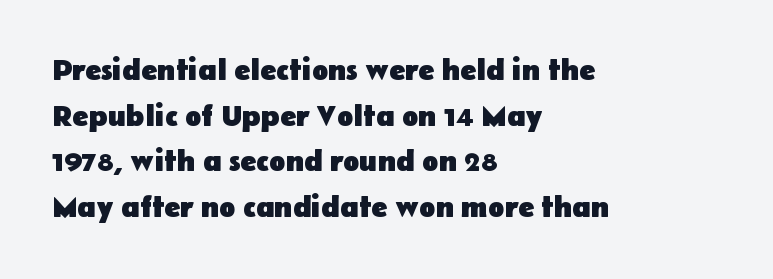
Q: Is the text bold? A: Yes.
Q: Is the text italic (slanted)? A: No, it is upright.
Q: Is the typeface a serif or a sans-serif typeface? A: Sans-serif.
Q: Is the text underlined? A: No.
Q: How is the paragraph aligned? A: Left-aligned.
Q: Is the spacing between letters normal or unusually wide? A: Normal.
Q: Is the spacing between lines tight, normal or loose? A: Normal.
Q: Width (condensed, normal, or wide)? A: Normal.
Q: Stroke contrast? A: Low.
Q: x-height? A: Medium.
Q: Monospaced? A: No.
